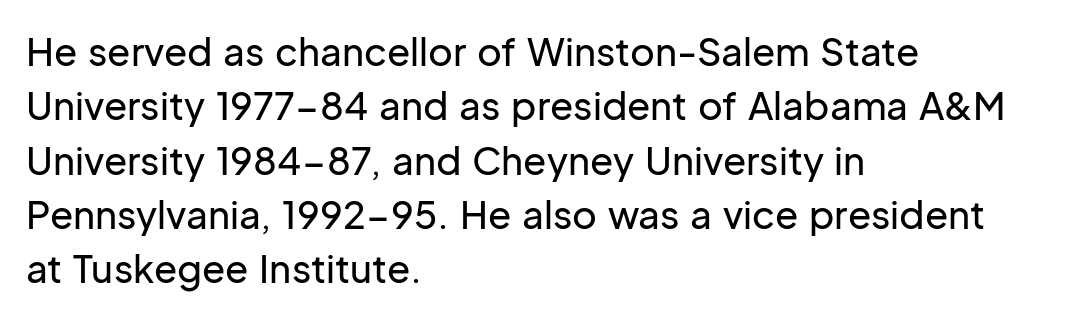
Line beginnings align vertically; line endings do not. A typesetter would mark this as roman, not italic. Font category for this specimen: sans-serif. Varying glyph widths throughout — classic text-font behaviour. There is no visible air inserted between adjacent glyphs.
